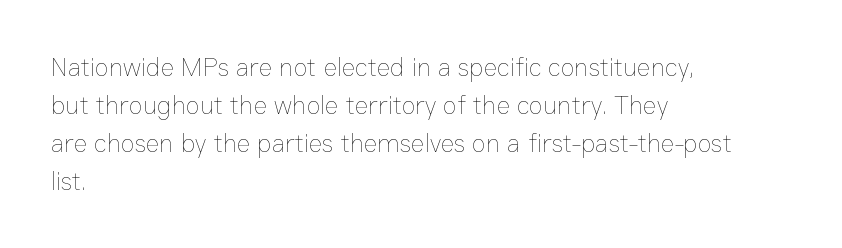
{"italic": "no", "bold": "no", "underline": "no", "align": "left", "line_spacing": "normal", "line_spacing_ratio": 1.46, "letter_spacing": "normal", "letter_spacing_em": 0.0, "glyph_px": 26}
